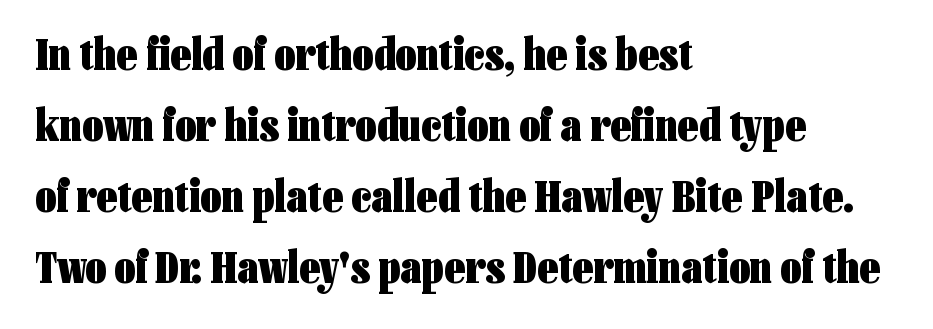
Set as a true bold cut, around the 700 mark. This sample has the flowing, uneven cadence of proportional lettering. Glance below the letters and you will spot only blank space. No extra tracking has been applied to these lines.
